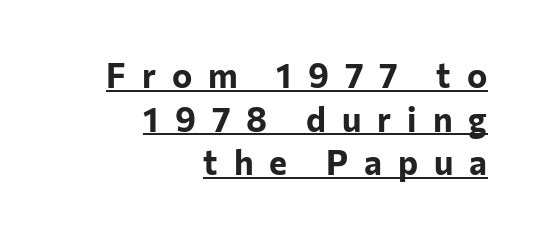
Interline gaps are of average width in this sample. In CSS terms this would be text-align: right. The axis of the letterforms is exactly vertical. The passage shown is underscored from start to finish. The passage shown is typed in a proportional face where columns would drift. The rendering shows plain stroke endings on the letterforms — a sans-serif design.
